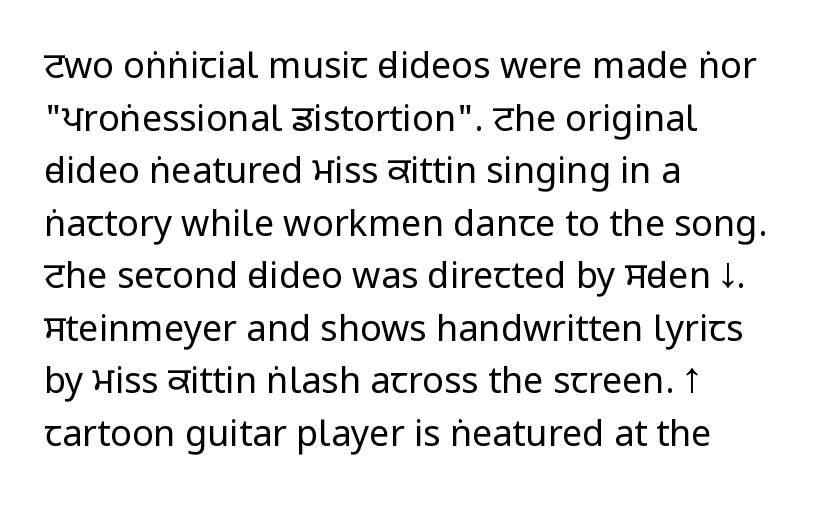
{"serif": "no", "italic": "no", "bold": "no", "weight": "regular", "width": "condensed", "stroke_contrast": "low", "x_height": "large", "monospaced": "no", "underline": "no", "align": "left", "line_spacing": "normal", "line_spacing_ratio": 1.46, "letter_spacing": "normal", "letter_spacing_em": 0.0, "glyph_px": 36}
